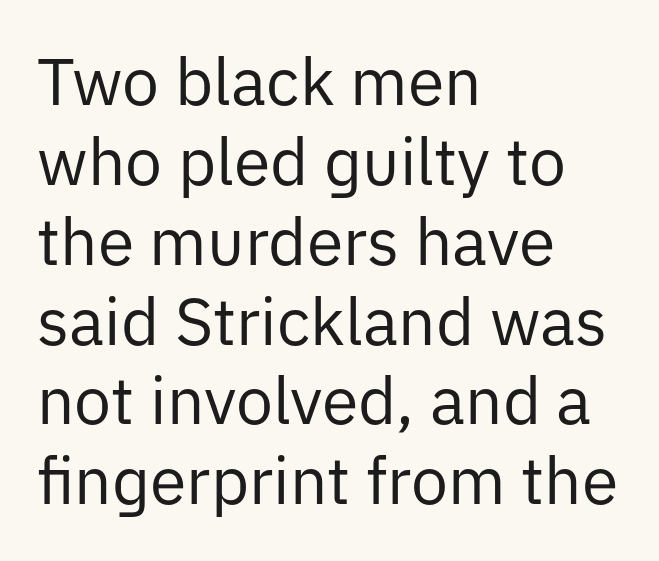
{"serif": "no", "italic": "no", "bold": "no", "weight": "regular", "width": "normal", "stroke_contrast": "low", "x_height": "medium", "monospaced": "no", "underline": "no", "align": "left", "line_spacing_ratio": 1.21, "letter_spacing": "normal", "letter_spacing_em": 0.0, "glyph_px": 66}
